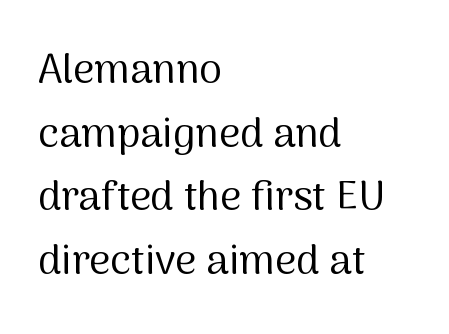
Q: Is the text bold? A: No.
Q: Is the text italic (slanted)? A: No, it is upright.
Q: Is the typeface a serif or a sans-serif typeface? A: Sans-serif.
Q: Is the text underlined? A: No.
Q: How is the paragraph aligned? A: Left-aligned.
Q: Is the spacing between letters normal or unusually wide? A: Normal.
Q: Is the spacing between lines tight, normal or loose? A: Normal.
Q: Width (condensed, normal, or wide)? A: Normal.
Q: Stroke contrast? A: Medium.
Q: x-height? A: Medium.
Q: Monospaced? A: No.
